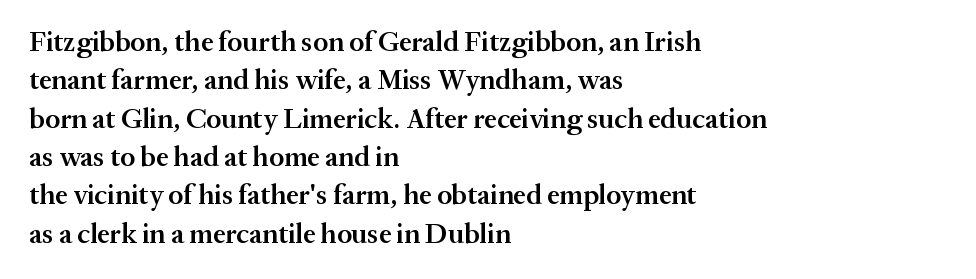
The image shows 28 px semibold serif type, upright; set left-aligned, normal line spacing (1.37x), normal letter spacing, not underlined; medium stroke contrast and a medium x-height.
